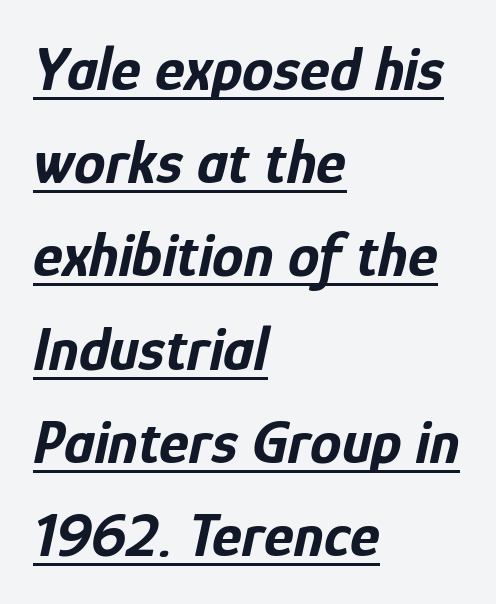
The image shows 63 px bold, condensed type, italic (leaning right); set left-aligned, normal line spacing (1.48x), normal letter spacing, underlined; low stroke contrast and a medium x-height.
